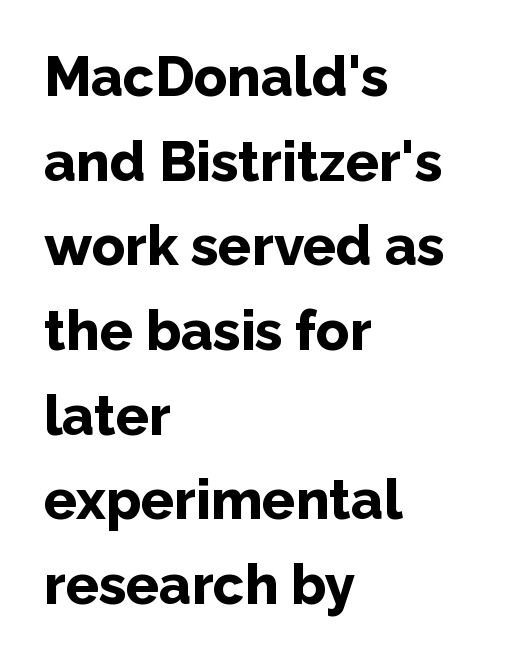
The image shows 55 px bold sans-serif type, upright; set left-aligned, normal line spacing (1.54x), normal letter spacing, not underlined; low stroke contrast and a medium x-height.
